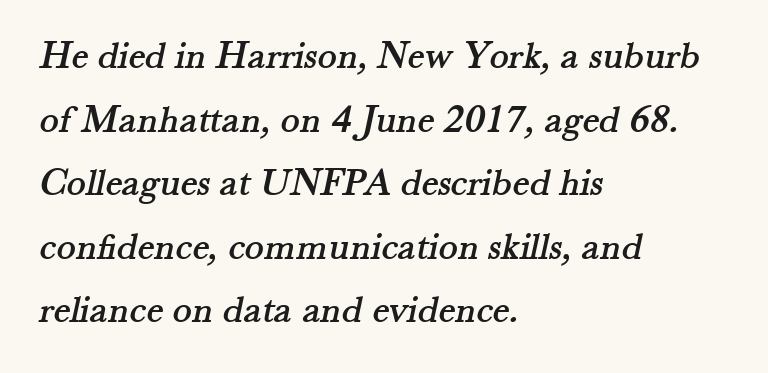
The rag falls on the right side of this text block. The rendering keeps characters at their native spacing. This sample has the flowing, uneven cadence of proportional lettering. What's the leading like? Ordinary, nothing unusual. Type style note: has serifs. Letters rest on an invisible, unmarked baseline.
